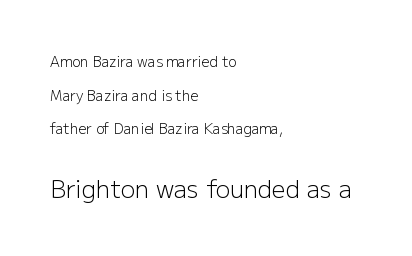
The image shows 24 px text type, upright; set left-aligned, loose line spacing (2.41x), normal letter spacing, not underlined; the second (bottom) block is 1.71x larger.
